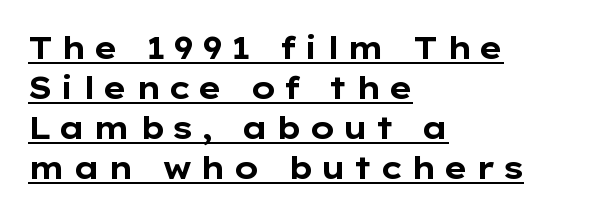
Looks like regular typesetting: each glyph gets only the width it needs. These lines are set flush left with a ragged right edge. Check where the strokes stop: nothing finishes them off — pure sans. Inter-character spacing is expanded well beyond the font's built-in metrics. The vertical gap from one line to the next is medium. In terms of weight, the rendering is a true, heavy bold.
